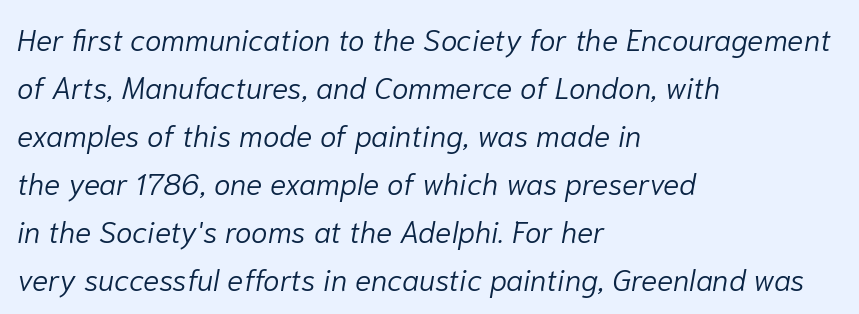
{"italic": "yes", "lean": "right", "slant_degrees": 10, "bold": "no", "weight": "light", "width": "normal", "stroke_contrast": "low", "x_height": "medium", "monospaced": "no", "underline": "no", "align": "left", "line_spacing": "normal", "line_spacing_ratio": 1.6, "letter_spacing": "normal", "letter_spacing_em": 0.0, "glyph_px": 30}
